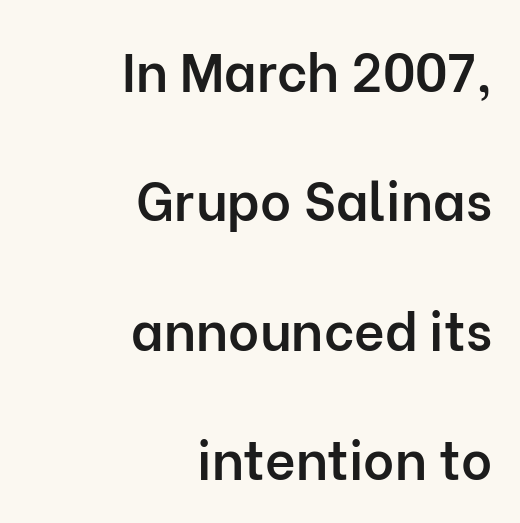
Look at the tracking — it's just the regular setting, nothing added. Horizontal alignment here is rightward, an uncommon choice for prose. The line-height multiplier appears high, well above default. Is this a fixed-width face? No — the glyphs have proportional, varying widths. The font family rendered here belongs to the sans-serif group. Check the space under the baseline: it is left empty.
